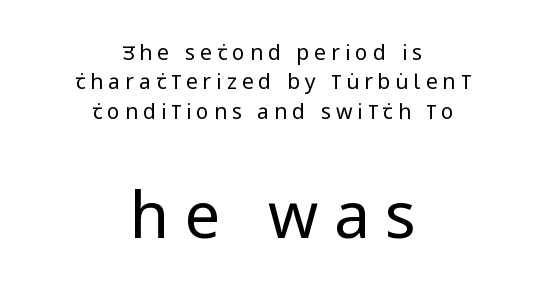
No chunkiness to these letters — they're not bold. Note: no serifs on the glyphs. The block of text has a typical density, with ordinary space between rows. Compared with a flush-left layout, this one balances lines on the center instead. Is the letter spacing exaggerated? Yes — the characters are pushed far apart. The lower block of text is set noticeably larger than the block above it.
